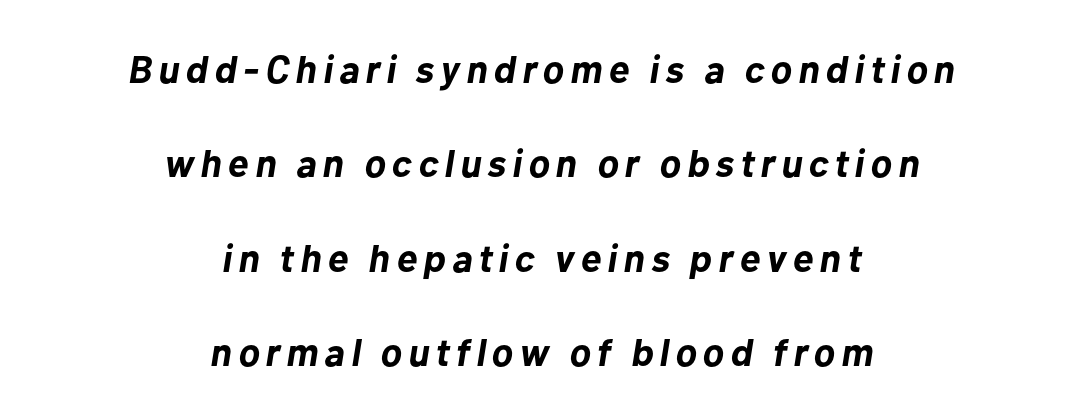
The image shows 39 px bold type, italic (leaning right); set centered, loose line spacing (2.42x), not underlined; low stroke contrast and a medium x-height.
